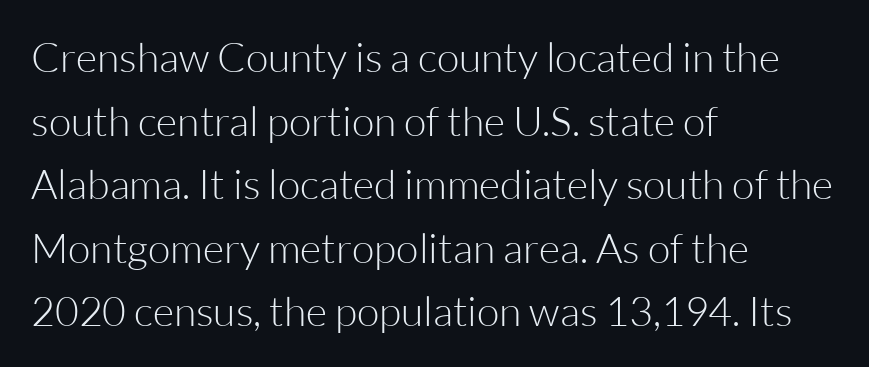
{"serif": "no", "italic": "no", "bold": "no", "weight": "light", "width": "normal", "stroke_contrast": "low", "x_height": "medium", "monospaced": "no", "underline": "no", "align": "left", "line_spacing": "normal", "line_spacing_ratio": 1.55, "letter_spacing": "normal", "letter_spacing_em": 0.0, "glyph_px": 41}
